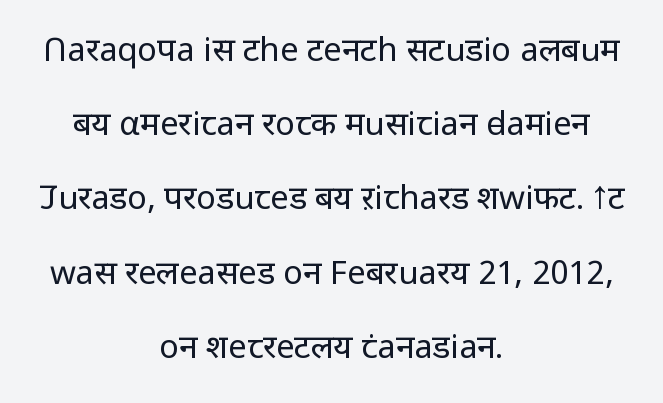
Q: Is the text bold? A: No.
Q: Is the text italic (slanted)? A: No, it is upright.
Q: Is the typeface a serif or a sans-serif typeface? A: Sans-serif.
Q: Is the text underlined? A: No.
Q: How is the paragraph aligned? A: Centered.
Q: Is the spacing between letters normal or unusually wide? A: Normal.
Q: Is the spacing between lines tight, normal or loose? A: Loose.
Q: Width (condensed, normal, or wide)? A: Normal.
Q: Stroke contrast? A: Low.
Q: x-height? A: Medium.
Q: Monospaced? A: No.
